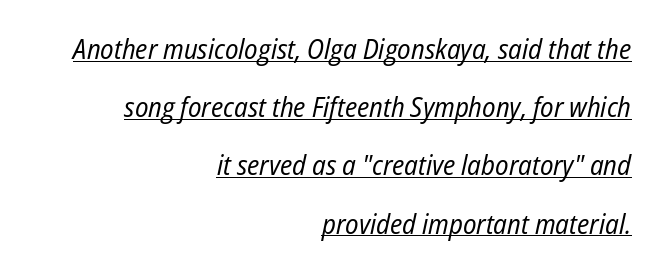
You could call the tracking neutral — neither tight nor loose. The face used here is proportionally spaced, like ordinary book or web type. Honestly, the rows look like they've been pulled way apart. Casual observation: everything's shoved over to the right. The weight tops out at a normal text grade.
